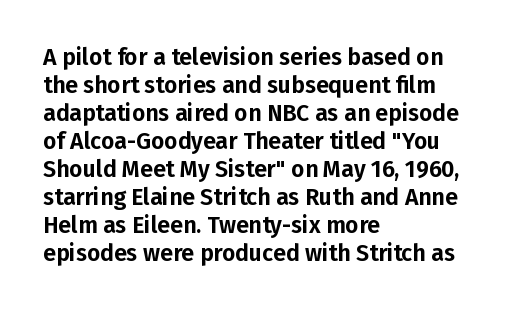
The image shows 23 px text type, upright; set left-aligned, line spacing 1.22x, normal letter spacing, not underlined.
